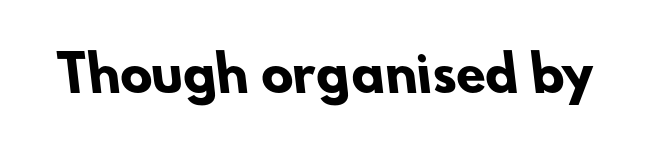
{"serif": "no", "bold": "yes", "weight": "heavy", "width": "normal", "stroke_contrast": "low", "x_height": "small", "monospaced": "no", "underline": "no", "letter_spacing": "normal", "letter_spacing_em": 0.0, "glyph_px": 48}
